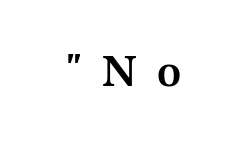
The image shows 45 px semibold serif type, upright; set unusually wide letter spacing (+0.45 em), not underlined; medium stroke contrast and a medium x-height.
